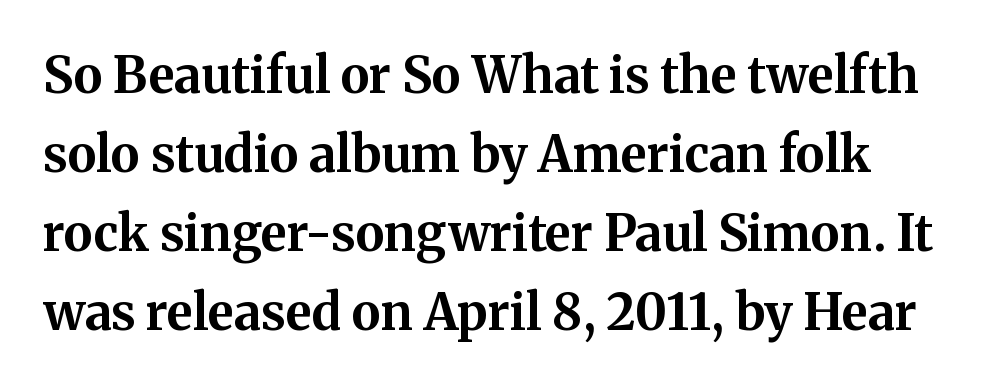
Q: Is the text bold? A: Yes.
Q: Is the text italic (slanted)? A: No, it is upright.
Q: Is the typeface a serif or a sans-serif typeface? A: Serif.
Q: Is the text underlined? A: No.
Q: Is the spacing between letters normal or unusually wide? A: Normal.
Q: Is the spacing between lines tight, normal or loose? A: Normal.
Q: Width (condensed, normal, or wide)? A: Normal.
Q: Stroke contrast? A: Medium.
Q: x-height? A: Medium.
Q: Monospaced? A: No.
